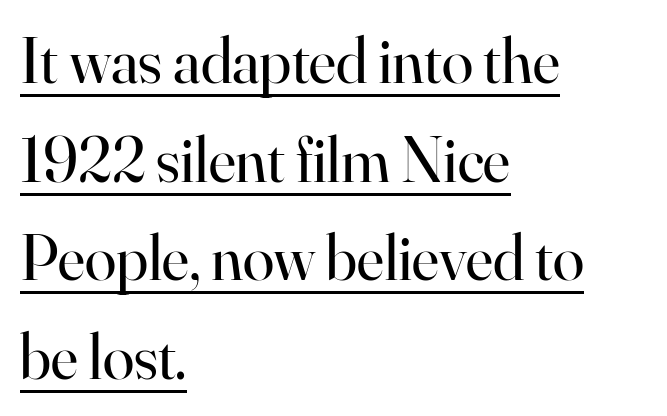
{"serif": "yes", "italic": "no", "bold": "no", "weight": "regular", "width": "normal", "stroke_contrast": "high", "x_height": "small", "monospaced": "no", "underline": "yes", "align": "left", "line_spacing": "normal", "line_spacing_ratio": 1.54, "letter_spacing": "normal", "letter_spacing_em": 0.0, "glyph_px": 64}
